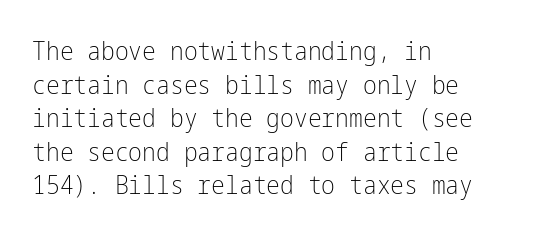
Q: Is the text bold? A: No.
Q: Is the text italic (slanted)? A: No, it is upright.
Q: Is the text underlined? A: No.
Q: How is the paragraph aligned? A: Left-aligned.
Q: Is the spacing between letters normal or unusually wide? A: Normal.
Q: Is the spacing between lines tight, normal or loose? A: Normal.
